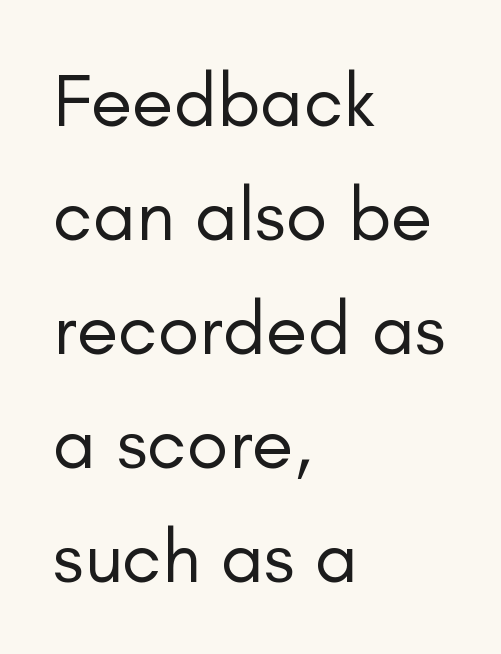
The passage shown is not underscored anywhere. No extra ink here — the face is not bold. The lines are quadded left. The characters display no serif detailing; their extremities are plain.
